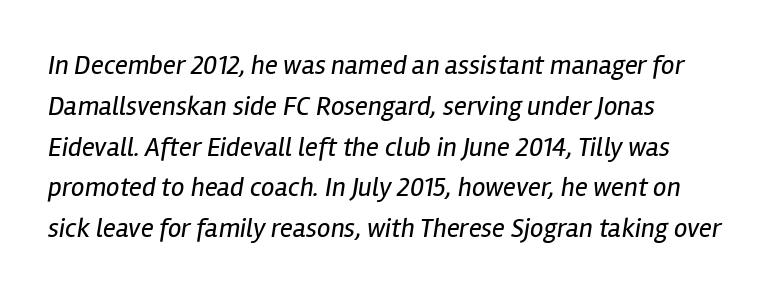
In terms of letterspacing, this is plain default setting. Layout note: lines flush left. Horizontal bands of white between lines are of average thickness. These lines were composed using italics. The specimen omits any rule beneath the text block's lines.
